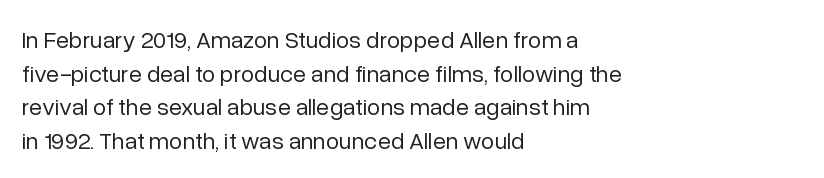
Does the copy run flush right? No — it runs flush left. Does extra space separate the letters? No, they use regular spacing. The letters look calm and open, with moderate or lighter stems. Beneath every word, the page is bare. Normally led — the rows are evenly, conventionally spaced.
